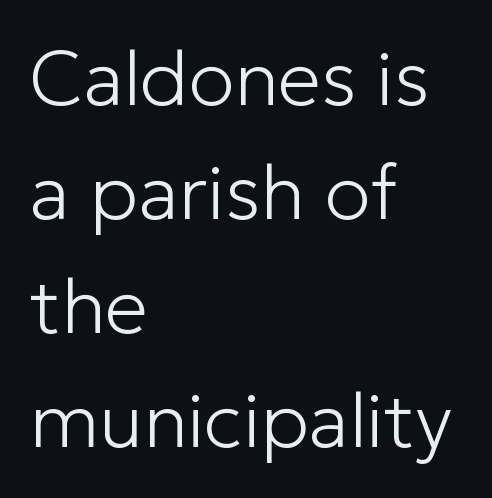
Q: Is the text bold? A: No.
Q: Is the text italic (slanted)? A: No, it is upright.
Q: Is the typeface a serif or a sans-serif typeface? A: Sans-serif.
Q: Is the text underlined? A: No.
Q: How is the paragraph aligned? A: Left-aligned.
Q: Is the spacing between letters normal or unusually wide? A: Normal.
Q: Is the spacing between lines tight, normal or loose? A: Normal.
Q: Width (condensed, normal, or wide)? A: Normal.
Q: Stroke contrast? A: Low.
Q: x-height? A: Medium.
Q: Monospaced? A: No.
